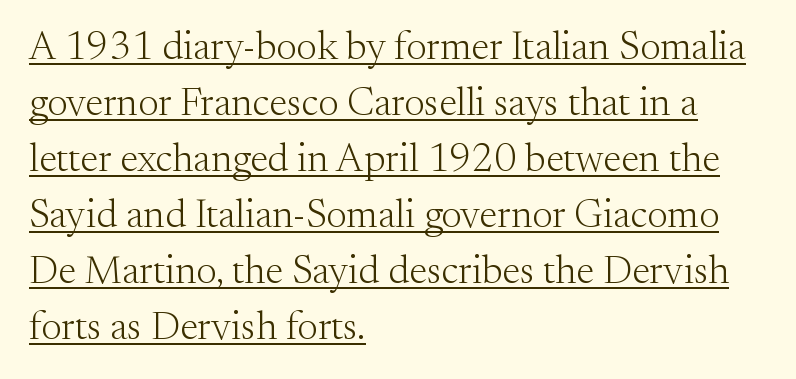
{"serif": "yes", "italic": "no", "bold": "no", "weight": "light", "width": "normal", "stroke_contrast": "medium", "x_height": "small", "monospaced": "no", "underline": "yes", "align": "left", "line_spacing": "normal", "line_spacing_ratio": 1.4, "letter_spacing": "normal", "letter_spacing_em": 0.0, "glyph_px": 40}
